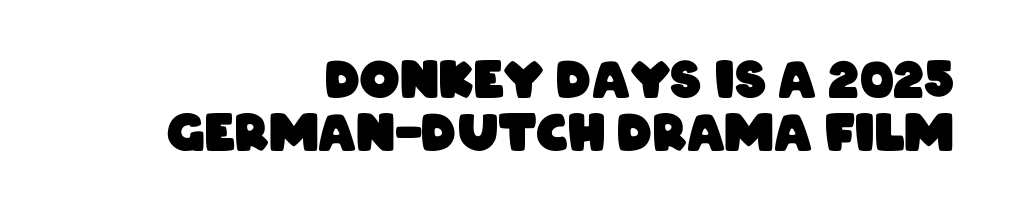
Q: Is the text bold? A: Yes.
Q: Is the typeface a serif or a sans-serif typeface? A: Sans-serif.
Q: Is the text underlined? A: No.
Q: How is the paragraph aligned? A: Right-aligned.
Q: Is the spacing between letters normal or unusually wide? A: Normal.
Q: Is the spacing between lines tight, normal or loose? A: Tight.
Q: Width (condensed, normal, or wide)? A: Condensed.
Q: Stroke contrast? A: Low.
Q: x-height? A: Large.
Q: Monospaced? A: No.
